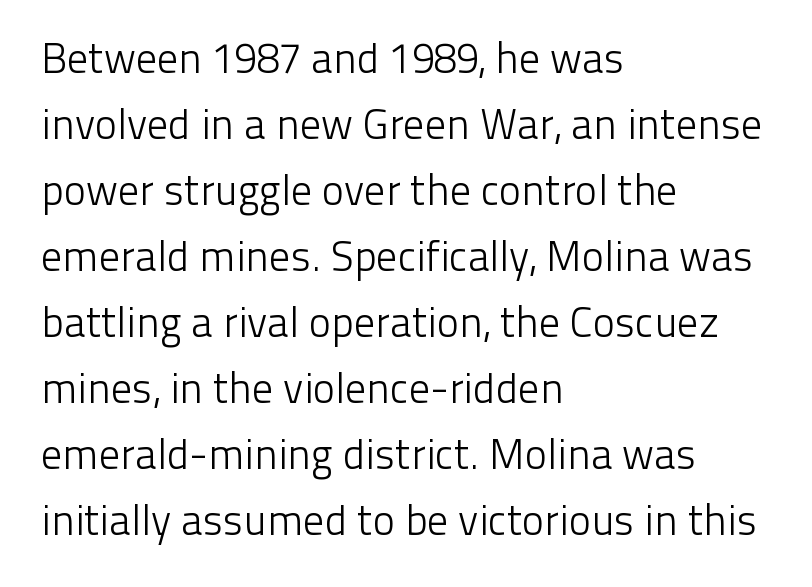
Posture: upright roman. Heft: none added — not bold. Each letter keeps its own natural width here, so spacing adapts to shape. Horizontal bands of white between lines are of average thickness. These lines keep a tight, regular rhythm from letter to letter.
